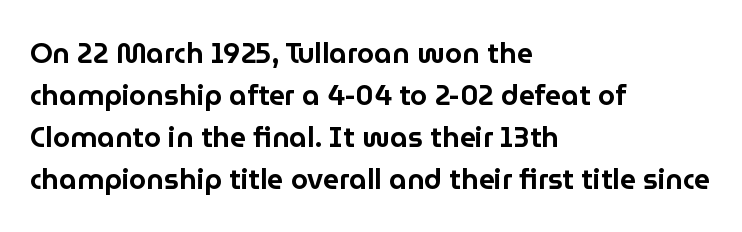
Q: Is the text italic (slanted)? A: No, it is upright.
Q: Is the typeface a serif or a sans-serif typeface? A: Sans-serif.
Q: Is the text underlined? A: No.
Q: How is the paragraph aligned? A: Left-aligned.
Q: Is the spacing between letters normal or unusually wide? A: Normal.
Q: Is the spacing between lines tight, normal or loose? A: Normal.
Q: Width (condensed, normal, or wide)? A: Normal.
Q: Stroke contrast? A: Low.
Q: x-height? A: Medium.
Q: Monospaced? A: No.
